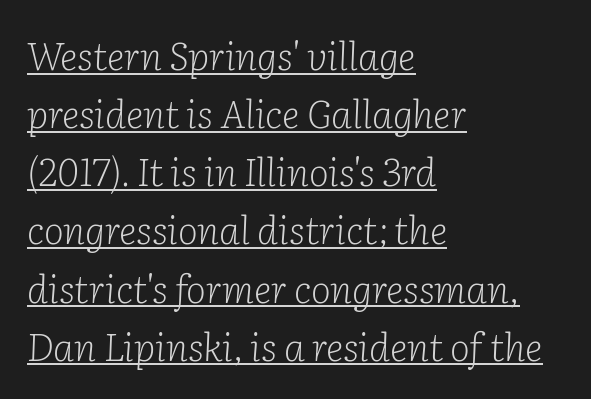
{"serif": "yes", "italic": "yes", "lean": "right", "slant_degrees": 2, "bold": "no", "weight": "light", "width": "normal", "stroke_contrast": "low", "x_height": "medium", "monospaced": "no", "underline": "yes", "align": "left", "line_spacing": "normal", "line_spacing_ratio": 1.53, "letter_spacing": "normal", "letter_spacing_em": 0.0, "glyph_px": 38}
